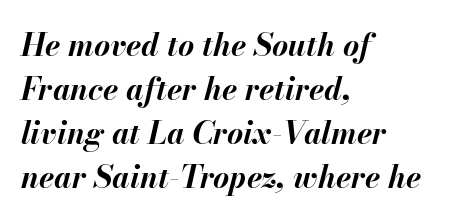
Spacing verdict: proportional, widths tailored to each character. Standard letterfit; no display-style spreading of the glyphs. Thick stems and heavy bowls — unmistakably bold. Descenders are the only things crossing below the line. This block has exactly the height ordinary leading produces.
